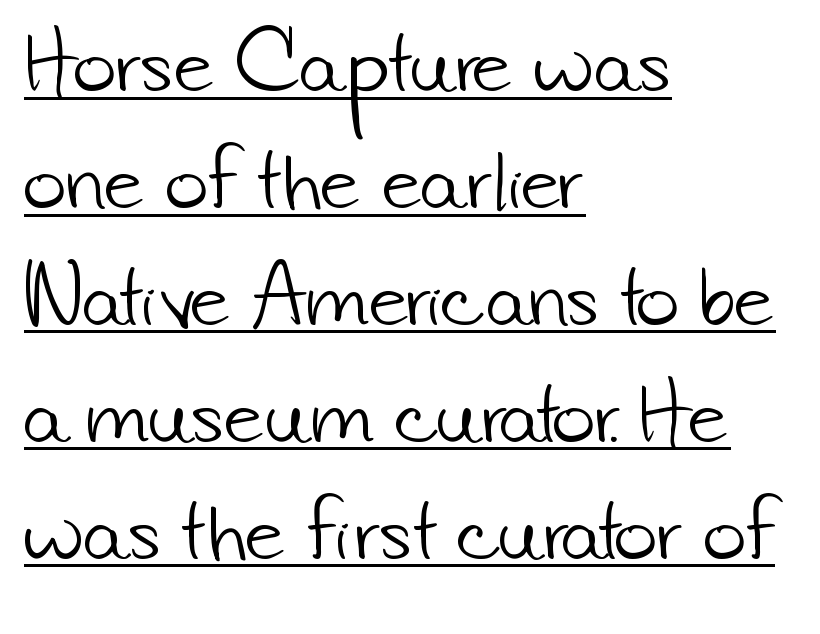
The image shows 74 px light sans-serif type; set left-aligned, normal line spacing (1.58x), normal letter spacing, underlined; low stroke contrast and a small x-height.
